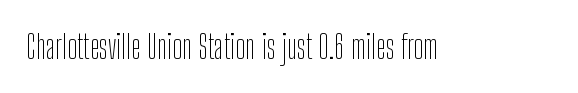
Designer's note — italics off, roman on. The characters display no serif detailing; their extremities are plain. The letters look calm and open, with moderate or lighter stems. Rule under the text: the space is simply empty.
